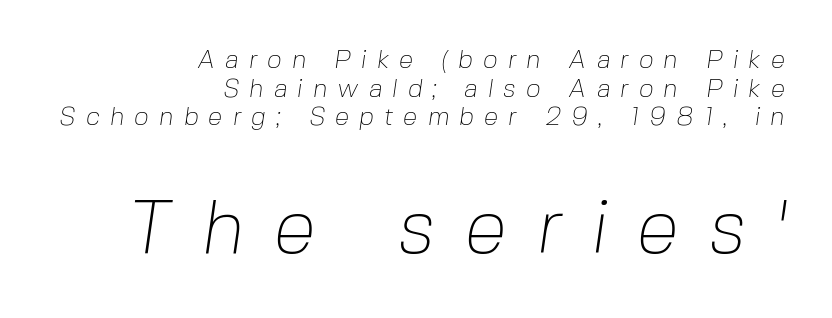
The image shows 77 px thin sans-serif type; set right-aligned, tight line spacing (1.1x), unusually wide letter spacing (+0.38 em), not underlined; the second (bottom) block is 2.96x larger; low stroke contrast and a medium x-height.
